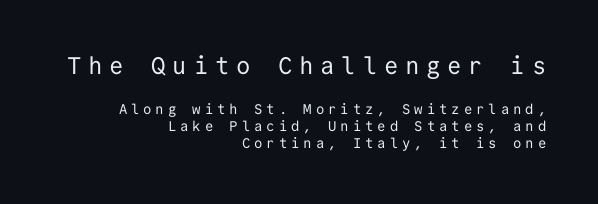
Casual observation: everything's shoved over to the right. The weight would be labelled regular, book, light, or lighter still. Letters rest on an invisible, unmarked baseline. The type sits square on the baseline with zero lean.
